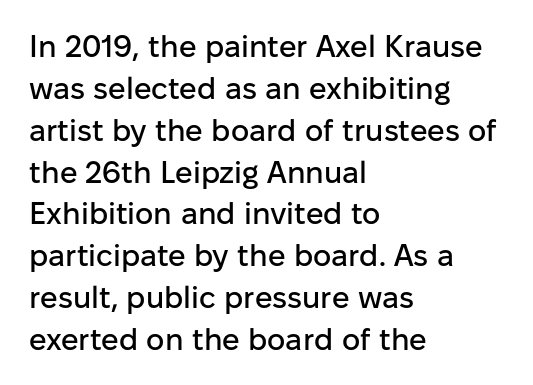
Each line starts at the same left margin while the right side varies. A typesetter would call this proportional, since set widths differ per character. Notice how descenders clear the ascenders below comfortably — that's standard leading. Descenders are the only things crossing below the line.
